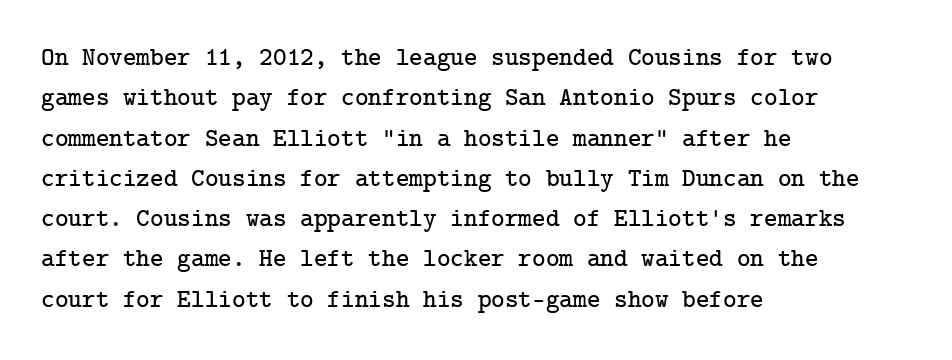
The image shows 26 px text type, upright; set left-aligned, normal line spacing (1.55x), normal letter spacing, not underlined.
